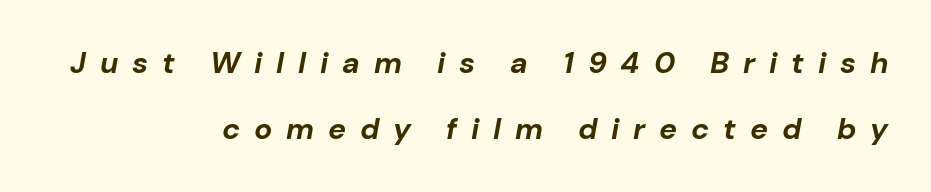
Q: Is the text bold? A: Yes.
Q: Is the text italic (slanted)? A: Yes, it leans right by about 10 degrees.
Q: Is the text underlined? A: No.
Q: How is the paragraph aligned? A: Right-aligned.
Q: Is the spacing between letters normal or unusually wide? A: Unusually wide.
Q: Is the spacing between lines tight, normal or loose? A: Loose.
Q: Width (condensed, normal, or wide)? A: Normal.
Q: Stroke contrast? A: Low.
Q: x-height? A: Medium.
Q: Monospaced? A: No.
